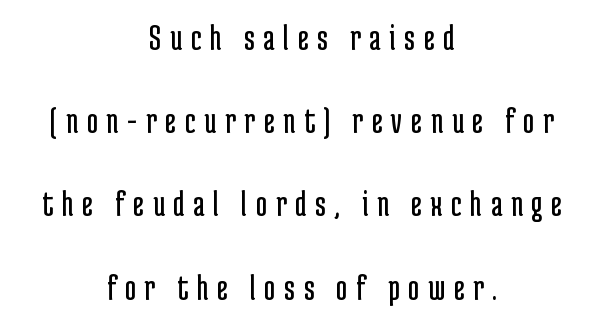
{"serif": "no", "italic": "no", "bold": "no", "weight": "regular", "width": "condensed", "stroke_contrast": "low", "x_height": "medium", "monospaced": "no", "underline": "no", "align": "center", "line_spacing": "loose", "line_spacing_ratio": 2.19, "letter_spacing": "wide", "letter_spacing_em": 0.23, "glyph_px": 38}
